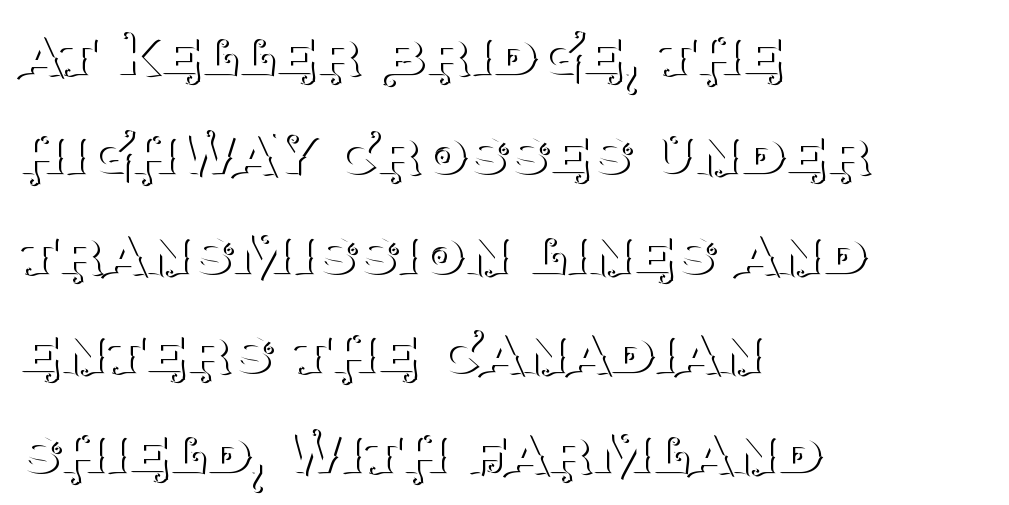
Q: Is the text bold? A: No.
Q: Is the text italic (slanted)? A: No, it is upright.
Q: Is the typeface a serif or a sans-serif typeface? A: Serif.
Q: Is the text underlined? A: No.
Q: How is the paragraph aligned? A: Left-aligned.
Q: Is the spacing between letters normal or unusually wide? A: Normal.
Q: Is the spacing between lines tight, normal or loose? A: Normal.
Q: Width (condensed, normal, or wide)? A: Normal.
Q: Stroke contrast? A: Medium.
Q: x-height? A: Large.
Q: Monospaced? A: No.
